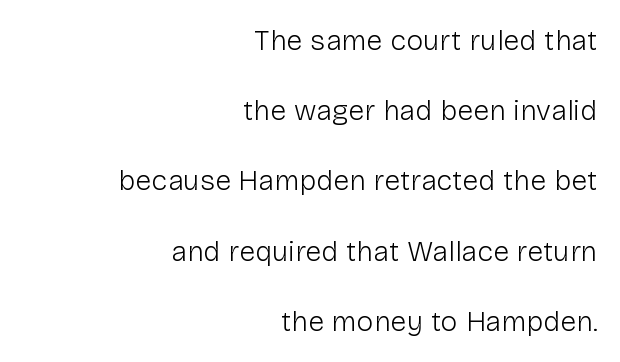
The image shows 29 px light sans-serif type, upright; set right-aligned, loose line spacing (2.42x), normal letter spacing, not underlined; low stroke contrast and a medium x-height.
